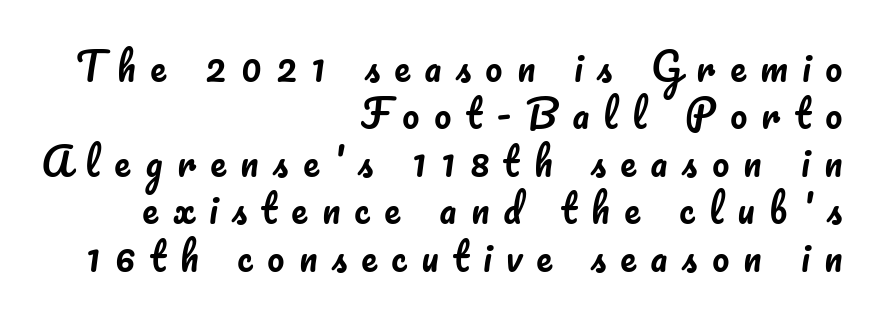
The image shows 38 px text type; set right-aligned, normal line spacing (1.25x), unusually wide letter spacing (+0.38 em), not underlined; low stroke contrast and a small x-height.
